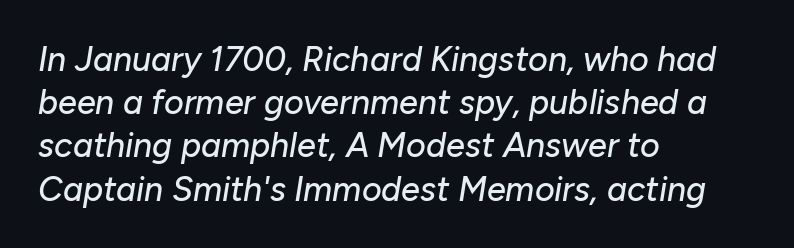
Q: Is the text italic (slanted)? A: Yes, it leans right by about 10 degrees.
Q: Is the text underlined? A: No.
Q: How is the paragraph aligned? A: Left-aligned.
Q: Is the spacing between letters normal or unusually wide? A: Normal.
Q: Is the spacing between lines tight, normal or loose? A: Normal.
Q: Width (condensed, normal, or wide)? A: Normal.
Q: Stroke contrast? A: Low.
Q: x-height? A: Medium.
Q: Monospaced? A: No.
